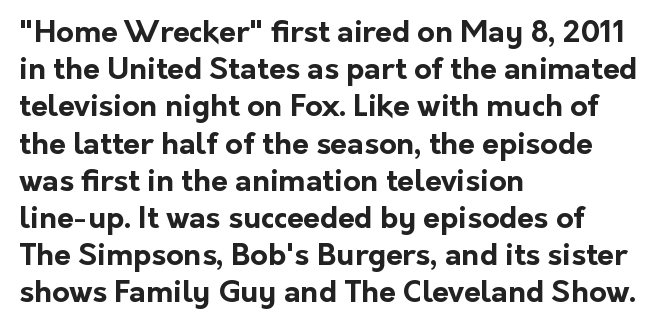
Strong, thick strokes mark this as bold type. You can tell it's not italic because the verticals are truly vertical. Unlike a traditional serif, this face leaves its strokes unadorned. Do the characters align in a grid? No, the font is proportional. Is the letter spacing exaggerated? No — it looks like the ordinary default. Bare-footed words on every line.
